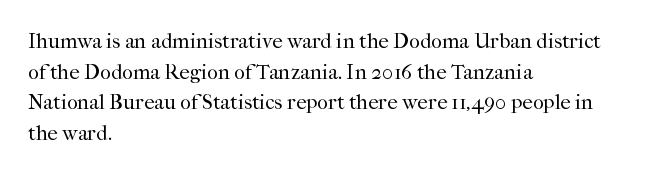
Q: Is the text bold? A: No.
Q: Is the text italic (slanted)? A: No, it is upright.
Q: Is the text underlined? A: No.
Q: How is the paragraph aligned? A: Left-aligned.
Q: Is the spacing between letters normal or unusually wide? A: Normal.
Q: Is the spacing between lines tight, normal or loose? A: Normal.
